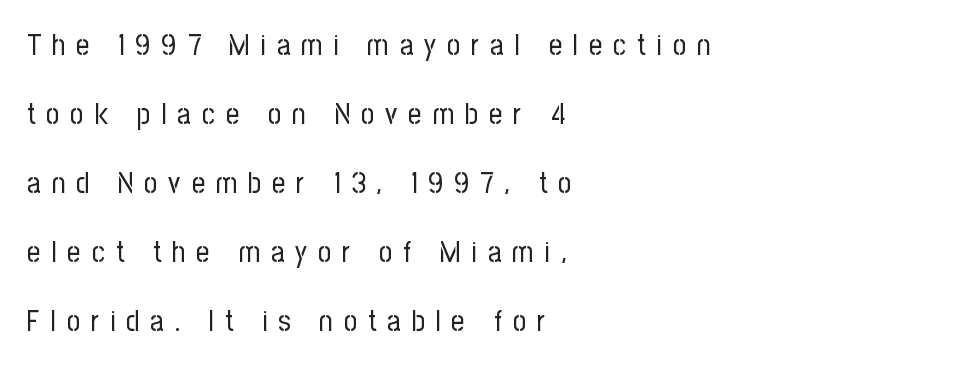
The image shows 29 px regular-weight, condensed sans-serif type, upright; set left-aligned, loose line spacing (2.38x), unusually wide letter spacing (+0.38 em), not underlined; low stroke contrast and a medium x-height.
